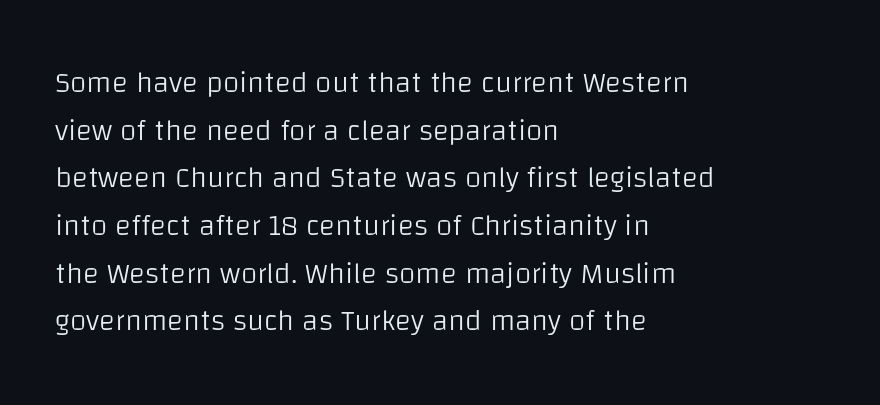
Q: Is the text bold? A: No.
Q: Is the text italic (slanted)? A: No, it is upright.
Q: Is the typeface a serif or a sans-serif typeface? A: Sans-serif.
Q: Is the text underlined? A: No.
Q: How is the paragraph aligned? A: Left-aligned.
Q: Is the spacing between letters normal or unusually wide? A: Normal.
Q: Is the spacing between lines tight, normal or loose? A: Normal.
Q: Width (condensed, normal, or wide)? A: Normal.
Q: Stroke contrast? A: Low.
Q: x-height? A: Large.
Q: Monospaced? A: No.
